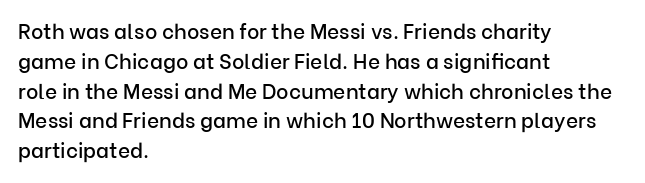
Which margin do the lines hug? The left one — the right edge is uneven. The letters stand upright; this is a roman face. Any mark beneath the type? The region is blank. The space between consecutive lines is moderate. No extra tracking has been applied to these lines.
